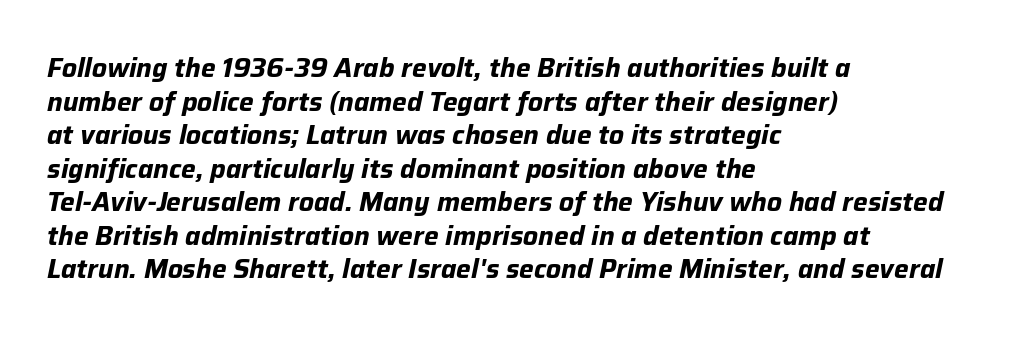
Glance below the letters and you will spot only blank space. Where is the straight margin? On the left. There's an unmistakable incline to the writing here. Each new line begins a customary step beneath the previous one.
